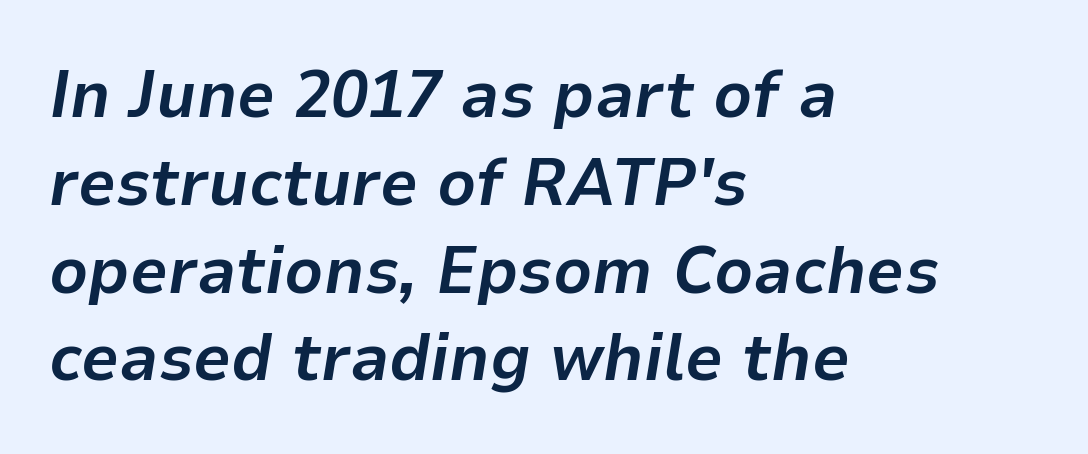
{"italic": "yes", "lean": "right", "slant_degrees": 9, "bold": "yes", "weight": "bold", "width": "normal", "stroke_contrast": "low", "x_height": "medium", "monospaced": "no", "underline": "no", "align": "left", "line_spacing": "normal", "line_spacing_ratio": 1.31, "letter_spacing": "normal", "letter_spacing_em": 0.0, "glyph_px": 67}
